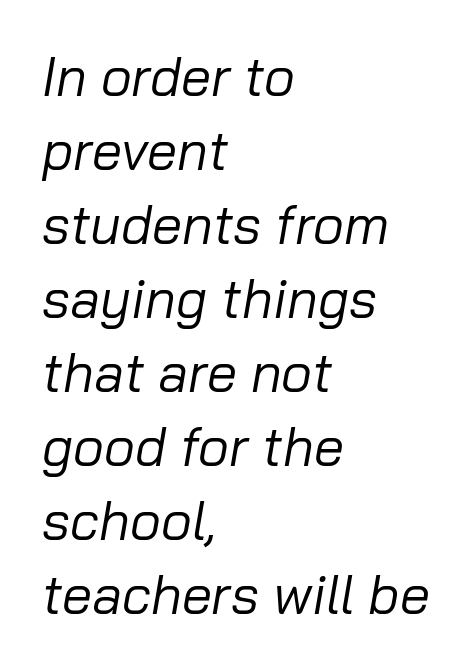
The image shows 54 px regular-weight type, italic (leaning right); set left-aligned, normal line spacing (1.37x), normal letter spacing, not underlined; low stroke contrast and a medium x-height.
